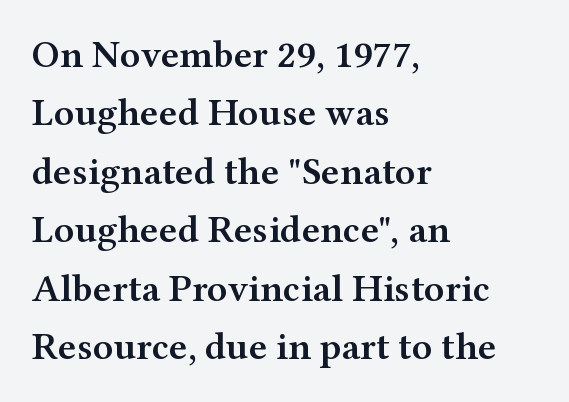
In terms of weight, the rendering is demibold, just under bold. Spacing verdict: proportional, widths tailored to each character. Does the copy run flush right? No — it runs flush left. Interline gaps are of average width in this sample. Check the space under the baseline: it is left empty. I'd call this a serif setting — the letters wear small feet.
